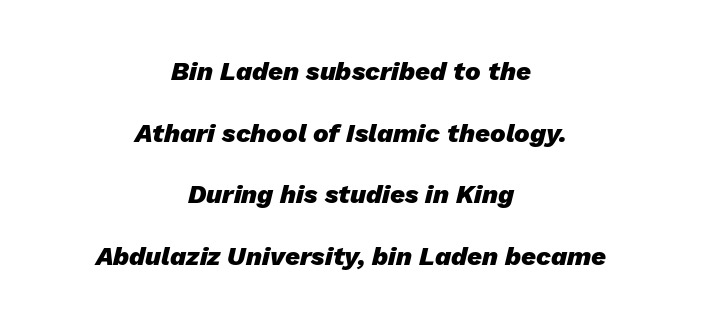
{"italic": "yes", "lean": "right", "slant_degrees": 13, "bold": "yes", "underline": "no", "align": "center", "line_spacing": "loose", "line_spacing_ratio": 2.37, "letter_spacing": "normal", "letter_spacing_em": 0.0, "glyph_px": 26}
